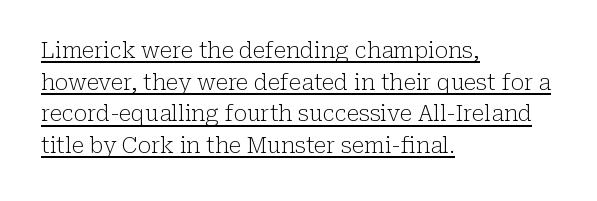
{"italic": "no", "bold": "no", "underline": "yes", "align": "left", "line_spacing": "normal", "line_spacing_ratio": 1.44, "letter_spacing": "normal", "letter_spacing_em": 0.0, "glyph_px": 22}
